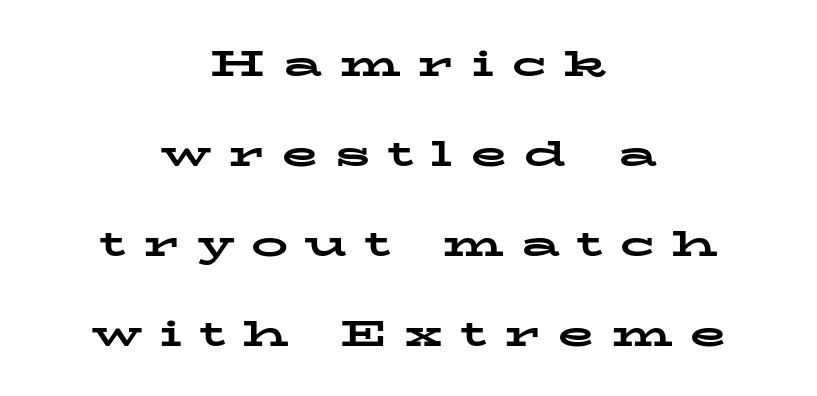
{"serif": "yes", "italic": "no", "bold": "yes", "weight": "bold", "width": "wide", "stroke_contrast": "low", "x_height": "medium", "monospaced": "no", "underline": "no", "align": "center", "line_spacing": "loose", "line_spacing_ratio": 2.43, "letter_spacing": "wide", "letter_spacing_em": 0.47, "glyph_px": 37}
